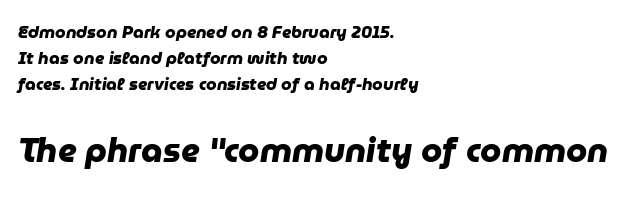
Q: Is the text bold? A: Yes.
Q: Is the typeface a serif or a sans-serif typeface? A: Sans-serif.
Q: Is the text underlined? A: No.
Q: How is the paragraph aligned? A: Left-aligned.
Q: Is the spacing between letters normal or unusually wide? A: Normal.
Q: Is the spacing between lines tight, normal or loose? A: Normal.
Q: Which block of text is set in a larger size, the first (top) or the second (bottom)? A: The second (bottom) one.
Q: Width (condensed, normal, or wide)? A: Normal.
Q: Stroke contrast? A: Low.
Q: x-height? A: Medium.
Q: Monospaced? A: No.
